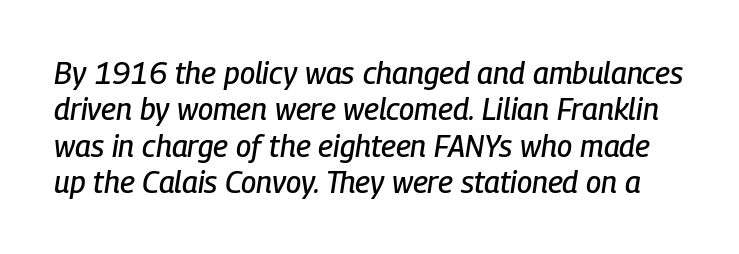
The axis of the letterforms is tilted away from vertical. Check under the words: just untouched page. Note the varied advance widths — an 'i' is clearly narrower than an 'm'. Students, note that the glyphs here touch the page at normal intervals.
